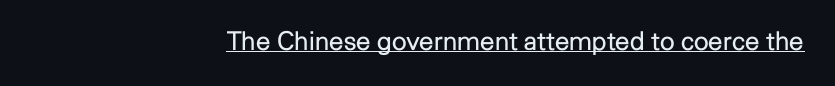
{"italic": "no", "bold": "no", "underline": "yes", "align": "right", "letter_spacing": "normal", "letter_spacing_em": 0.0, "glyph_px": 26}
